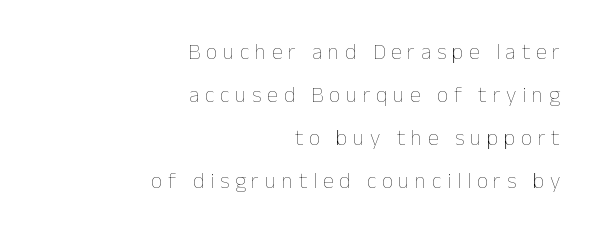
{"italic": "no", "bold": "no", "underline": "no", "align": "right", "line_spacing": "loose", "line_spacing_ratio": 1.96, "letter_spacing": "wide", "letter_spacing_em": 0.26, "glyph_px": 22}
